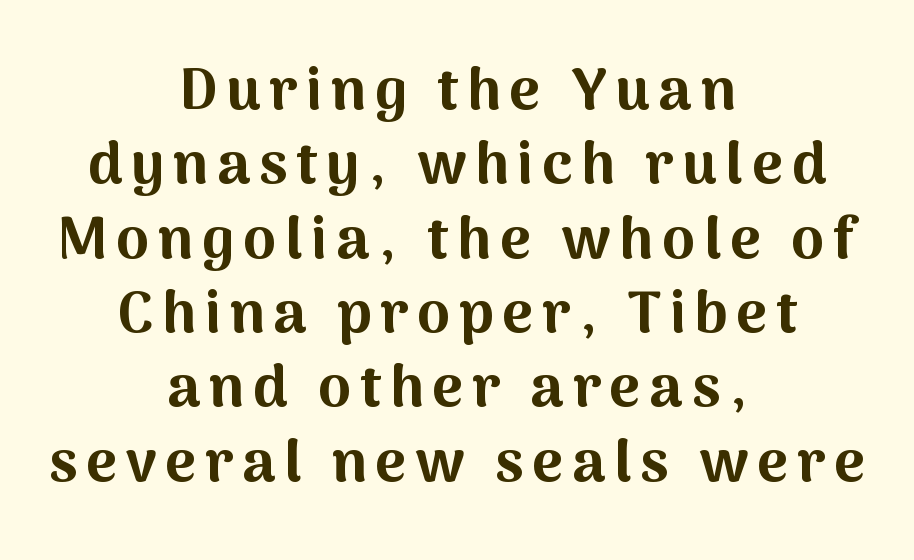
The face used here is proportionally spaced, like ordinary book or web type. These lines were composed using upright roman letters. The rendering uses a bold face; every stroke is thick and dark. The area under the type is left untouched. The compositor balanced each line on the midline. I'd call this a sans setting — the letters go barefoot.
